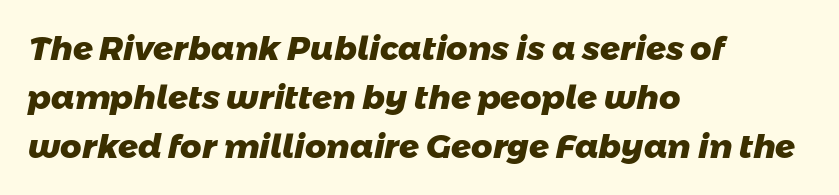
The lines sit at an ordinary, default distance from one another. Is this a fixed-width face? No — the glyphs have proportional, varying widths. The type family on display is of the sans-serif kind. The text block is weighted toward the left margin, trailing off unevenly rightward. The string is rendered with underlining switched off. Honestly, the letter spacing is just normal — you wouldn't notice it.
